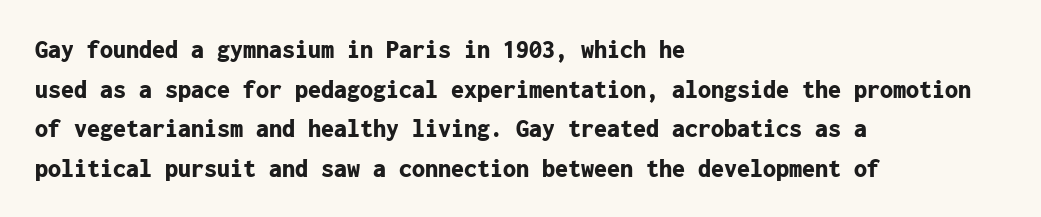
The image shows 26 px bold type, upright; set left-aligned, normal line spacing (1.52x), normal letter spacing, not underlined.
